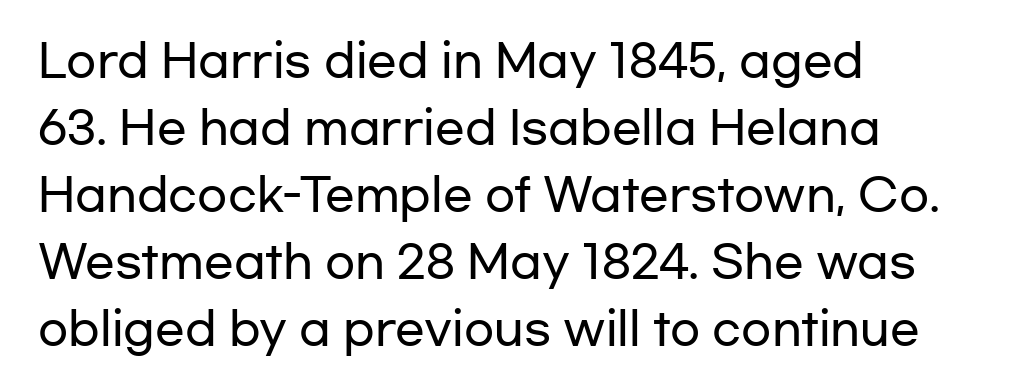
The image shows 44 px wide sans-serif type, upright; set left-aligned, normal line spacing (1.52x), normal letter spacing, not underlined; low stroke contrast and a medium x-height.
